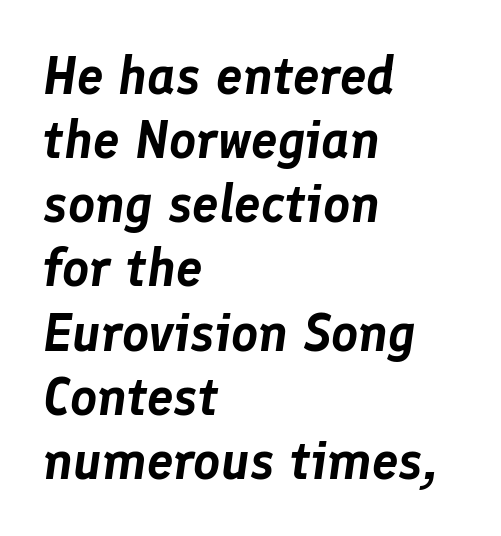
The image shows 53 px text type, italic (leaning right); set left-aligned, line spacing 1.21x, normal letter spacing, not underlined; low stroke contrast and a medium x-height.
